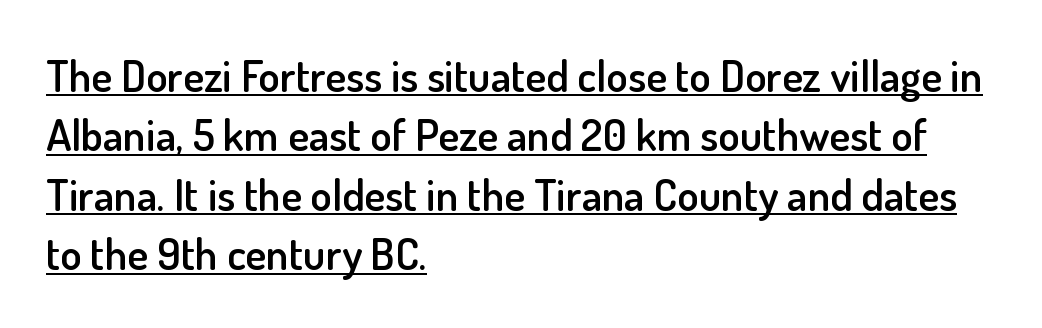
Q: Is the text bold? A: Semi-bold.
Q: Is the text italic (slanted)? A: No, it is upright.
Q: Is the typeface a serif or a sans-serif typeface? A: Sans-serif.
Q: Is the text underlined? A: Yes.
Q: How is the paragraph aligned? A: Left-aligned.
Q: Is the spacing between letters normal or unusually wide? A: Normal.
Q: Is the spacing between lines tight, normal or loose? A: Normal.
Q: Width (condensed, normal, or wide)? A: Normal.
Q: Stroke contrast? A: Low.
Q: x-height? A: Small.
Q: Monospaced? A: No.
